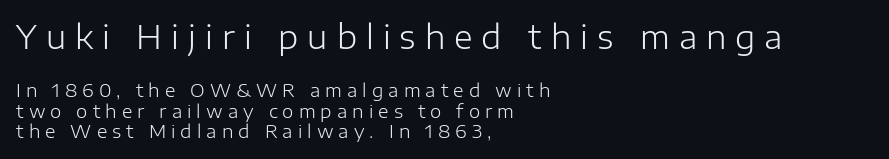
These lines stack with their left ends in a neat column. The passage shown has open, widely tracked lettering throughout. Whoever set this chose condensed vertical rhythm over breathing room. Each row of text sits above clean, open space.
